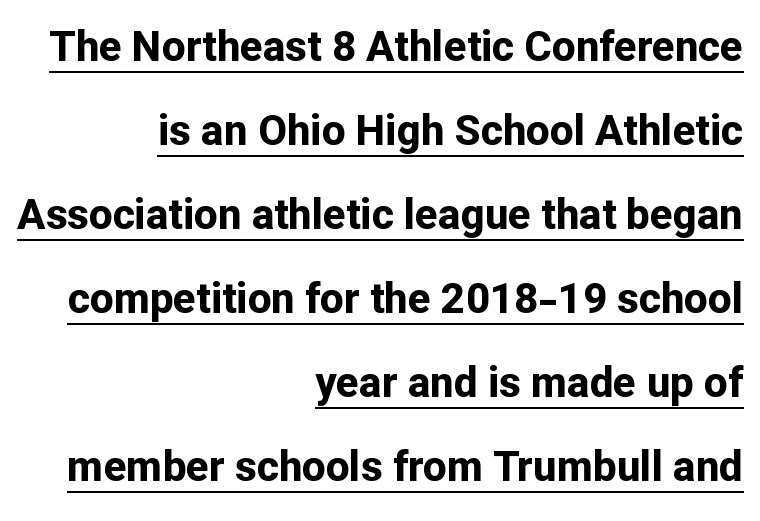
Does the leading feel generous? Absolutely, it's lavish. Proportional: the letters do not fall into vertical columns. You can tell from the bare stems that sans-serif type was used. Weight: bold.
